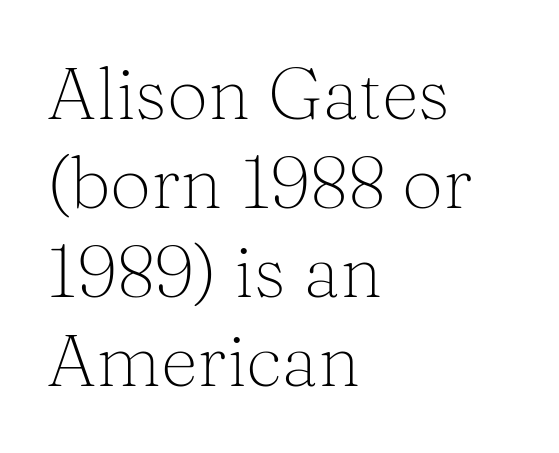
Q: Is the text bold? A: No.
Q: Is the text italic (slanted)? A: No, it is upright.
Q: Is the typeface a serif or a sans-serif typeface? A: Serif.
Q: Is the text underlined? A: No.
Q: How is the paragraph aligned? A: Left-aligned.
Q: Is the spacing between letters normal or unusually wide? A: Normal.
Q: Width (condensed, normal, or wide)? A: Normal.
Q: Stroke contrast? A: Medium.
Q: x-height? A: Medium.
Q: Monospaced? A: No.
